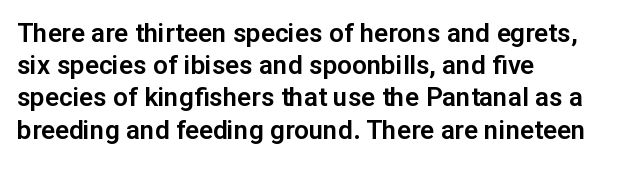
You could call the tracking neutral — neither tight nor loose. Posture: upright roman. Which margin do the lines hug? The left one — the right edge is uneven. Decoration check: the copy has no underline.
